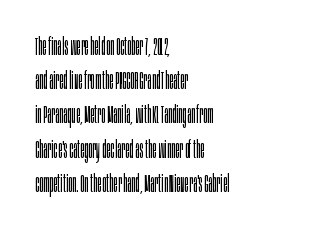
The area under the type is left untouched. A roman cut, with each character standing at attention. Observe the ordinary spacing: letters are neighbours, not strangers. Notice how the passage keeps a crisp vertical edge on the left only.
